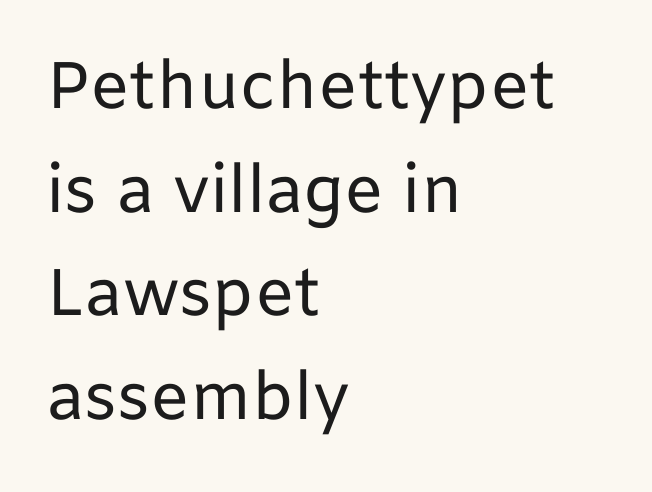
Q: Is the text bold? A: No.
Q: Is the text italic (slanted)? A: No, it is upright.
Q: Is the typeface a serif or a sans-serif typeface? A: Sans-serif.
Q: Is the text underlined? A: No.
Q: How is the paragraph aligned? A: Left-aligned.
Q: Is the spacing between letters normal or unusually wide? A: Normal.
Q: Is the spacing between lines tight, normal or loose? A: Normal.
Q: Width (condensed, normal, or wide)? A: Normal.
Q: Stroke contrast? A: Low.
Q: x-height? A: Medium.
Q: Monospaced? A: No.
